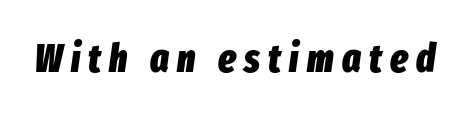
Varying glyph widths throughout — classic text-font behaviour. Compared with an ordinary text face, these strokes are far heavier — a full bold. Descenders are the only things crossing below the line. Letter spacing: wide. The specimen reads as italic at a glance.
